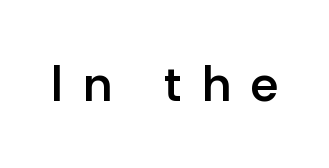
{"serif": "no", "italic": "no", "bold": "semi", "weight": "semibold", "width": "normal", "stroke_contrast": "low", "x_height": "medium", "monospaced": "no", "underline": "no", "letter_spacing": "wide", "letter_spacing_em": 0.4, "glyph_px": 50}
